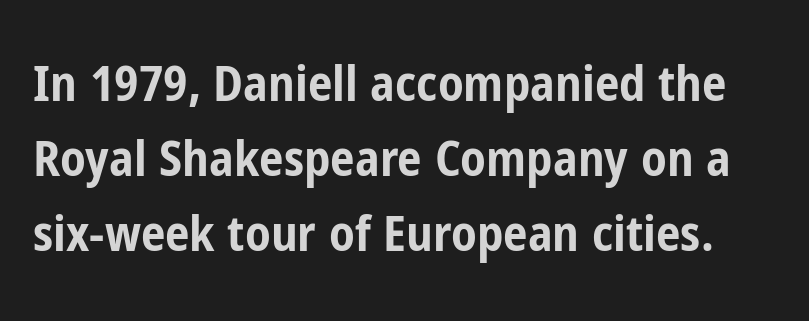
{"serif": "no", "italic": "no", "bold": "yes", "weight": "bold", "width": "condensed", "stroke_contrast": "low", "x_height": "medium", "monospaced": "no", "underline": "no", "line_spacing": "normal", "line_spacing_ratio": 1.53, "letter_spacing": "normal", "letter_spacing_em": 0.0, "glyph_px": 49}
